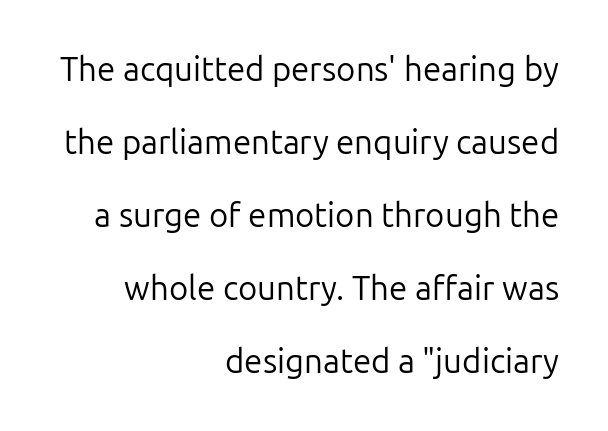
The typeface has the unassuming heft of standard copy or less. Does the lettering tilt? It doesn't — this is upright. This rendering employs a face without finishing strokes, i.e., a sans-serif. Do the characters align in a grid? No, the font is proportional.
